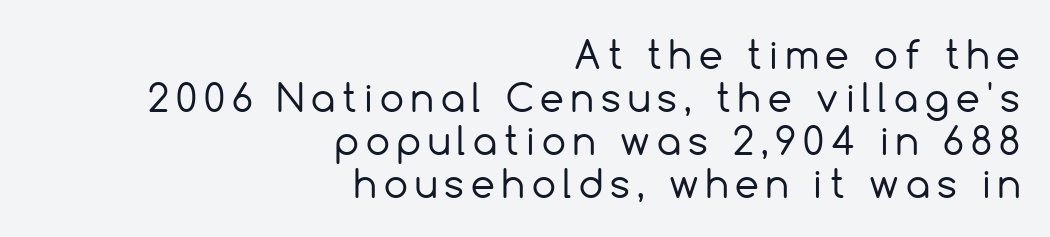
{"serif": "no", "italic": "no", "bold": "no", "weight": "regular", "width": "normal", "x_height": "medium", "monospaced": "no", "underline": "no", "align": "right", "line_spacing": "tight", "line_spacing_ratio": 1.13, "glyph_px": 38}
